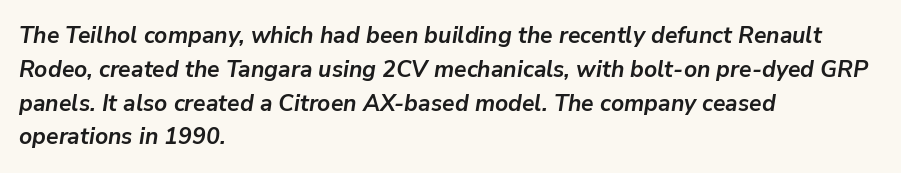
It's the slanting kind of type. Students, this is bold: see how much ink each stroke carries. The rendering keeps characters at their native spacing. Vertical spacing — default. Descenders hang freely into open space. Teacher's note: observe the even left margin — that is flush-left alignment.
